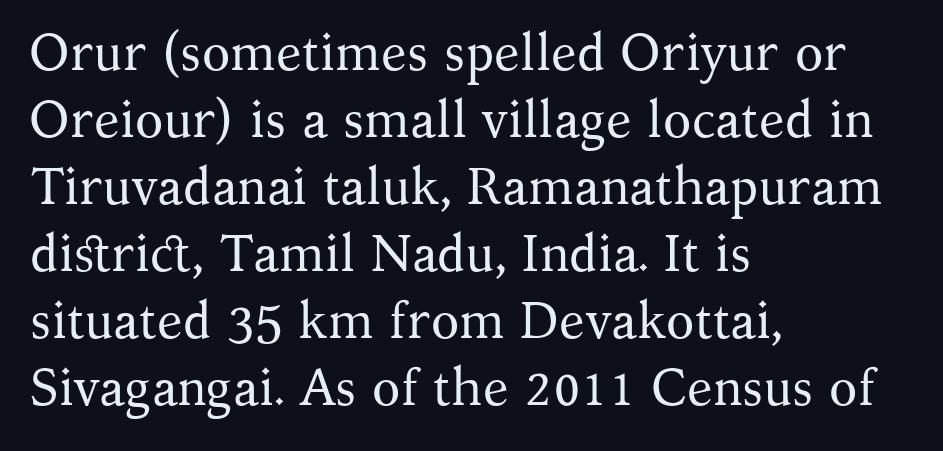
The image shows 52 px regular-weight serif type, upright; set left-aligned, normal line spacing (1.29x), normal letter spacing, not underlined; medium stroke contrast and a medium x-height.
